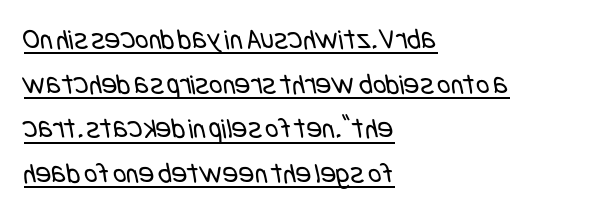
Q: Is the text bold? A: No.
Q: Is the typeface a serif or a sans-serif typeface? A: Sans-serif.
Q: Is the text underlined? A: Yes.
Q: How is the paragraph aligned? A: Left-aligned.
Q: Is the spacing between letters normal or unusually wide? A: Normal.
Q: Is the spacing between lines tight, normal or loose? A: Normal.
Q: Width (condensed, normal, or wide)? A: Condensed.
Q: Stroke contrast? A: Low.
Q: x-height? A: Large.
